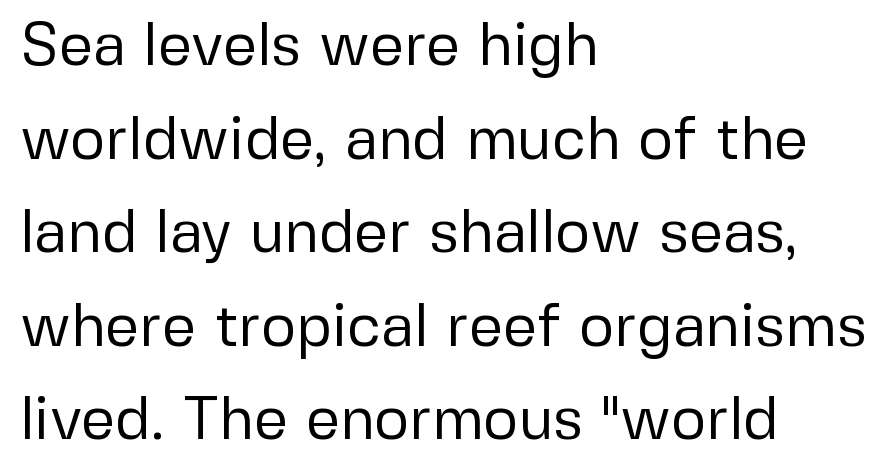
{"serif": "no", "italic": "no", "bold": "no", "weight": "regular", "width": "normal", "stroke_contrast": "low", "x_height": "medium", "monospaced": "no", "underline": "no", "align": "left", "line_spacing": "normal", "line_spacing_ratio": 1.56, "letter_spacing": "normal", "letter_spacing_em": 0.0, "glyph_px": 60}
